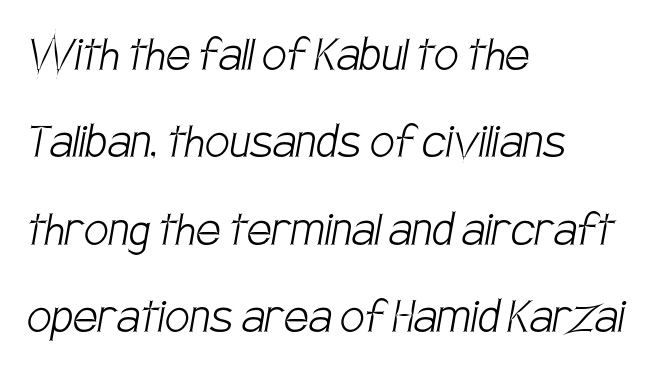
The image shows 55 px light, condensed sans-serif type; set left-aligned, normal line spacing (1.59x), normal letter spacing, not underlined; low stroke contrast and a large x-height.
